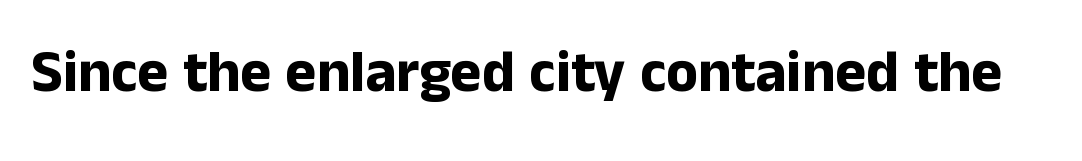
The zone under the glyphs is completely vacant. The designer went with a sans here, leaving each stem footless. A full-strength bold gives these letters their thick strokes. Is there any slant? The stems are plumb. You could not count columns in this text — the font is proportionally spaced.
